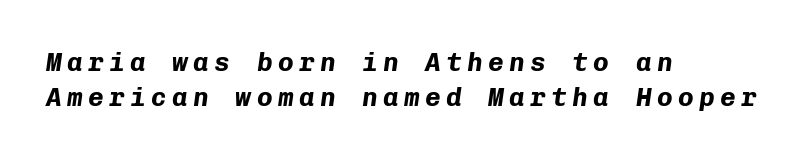
The lines are quadded left. Leading matches the norm, producing a regular column. Is the type bold? Yes — the strokes are clearly thick and heavy. Glance below the letters and you will spot only blank space. The passage shown leans; its letterforms are oblique.
